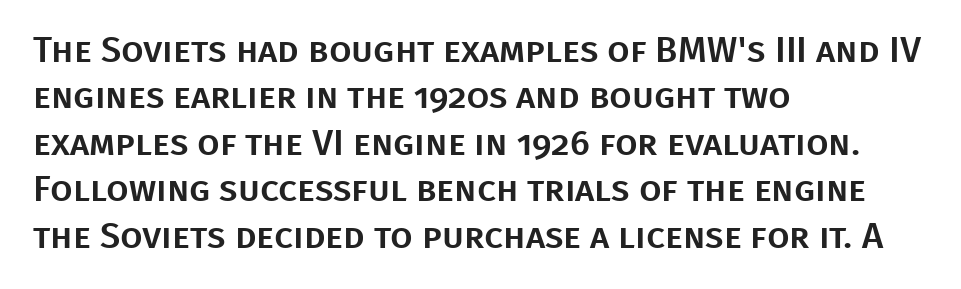
Q: Is the text italic (slanted)? A: No, it is upright.
Q: Is the typeface a serif or a sans-serif typeface? A: Sans-serif.
Q: Is the text underlined? A: No.
Q: How is the paragraph aligned? A: Left-aligned.
Q: Is the spacing between letters normal or unusually wide? A: Normal.
Q: Is the spacing between lines tight, normal or loose? A: Normal.
Q: Width (condensed, normal, or wide)? A: Normal.
Q: Stroke contrast? A: Low.
Q: x-height? A: Large.
Q: Monospaced? A: No.
